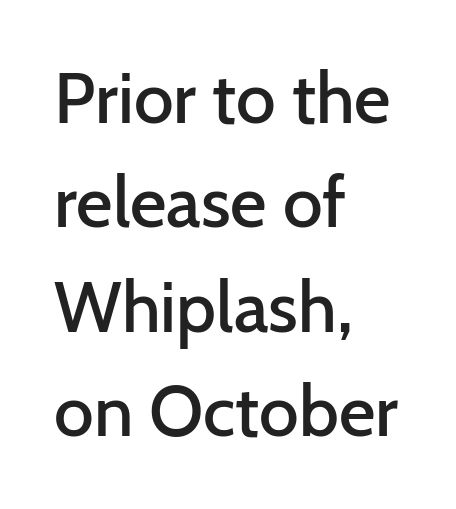
The image shows 71 px semibold sans-serif type, upright; set left-aligned, normal line spacing (1.47x), normal letter spacing, not underlined; low stroke contrast and a medium x-height.
